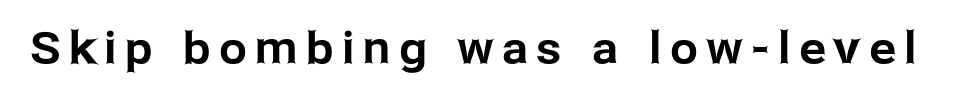
The image shows 44 px sans-serif type, upright; set unusually wide letter spacing (+0.2 em), not underlined; low stroke contrast and a medium x-height.
